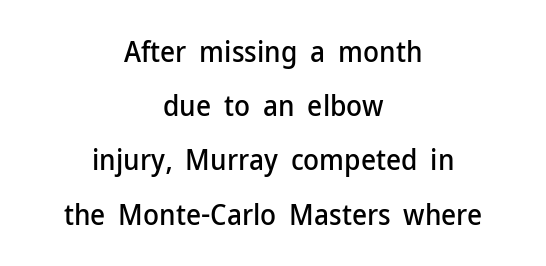
Q: Is the text italic (slanted)? A: No, it is upright.
Q: Is the typeface a serif or a sans-serif typeface? A: Sans-serif.
Q: Is the text underlined? A: No.
Q: How is the paragraph aligned? A: Centered.
Q: Is the spacing between letters normal or unusually wide? A: Normal.
Q: Width (condensed, normal, or wide)? A: Normal.
Q: Stroke contrast? A: Low.
Q: x-height? A: Medium.
Q: Monospaced? A: No.
